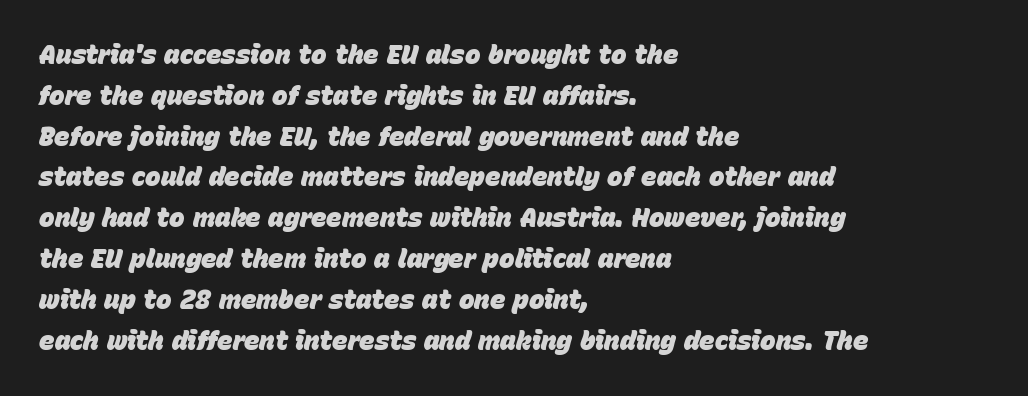
{"italic": "yes", "lean": "right", "slant_degrees": 15, "bold": "yes", "underline": "no", "align": "left", "line_spacing": "normal", "line_spacing_ratio": 1.57, "letter_spacing": "normal", "letter_spacing_em": 0.0, "glyph_px": 26}
